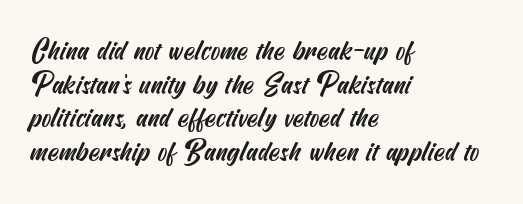
Q: Is the typeface a serif or a sans-serif typeface? A: Sans-serif.
Q: Is the text underlined? A: No.
Q: How is the paragraph aligned? A: Left-aligned.
Q: Is the spacing between letters normal or unusually wide? A: Normal.
Q: Width (condensed, normal, or wide)? A: Condensed.
Q: Stroke contrast? A: Medium.
Q: x-height? A: Small.
